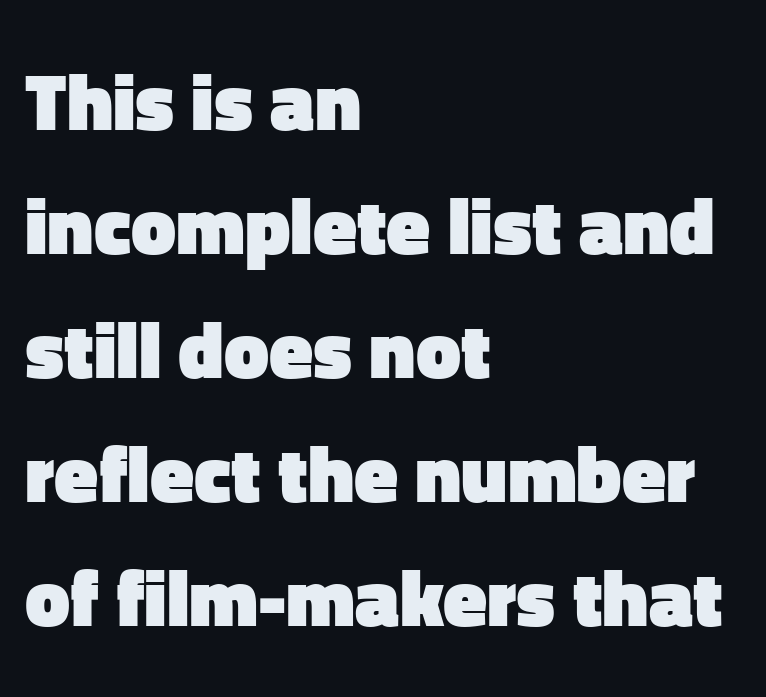
{"serif": "no", "italic": "no", "bold": "yes", "weight": "heavy", "width": "normal", "stroke_contrast": "low", "x_height": "medium", "monospaced": "no", "underline": "no", "align": "left", "line_spacing": "normal", "line_spacing_ratio": 1.55, "letter_spacing": "normal", "letter_spacing_em": 0.0, "glyph_px": 80}
